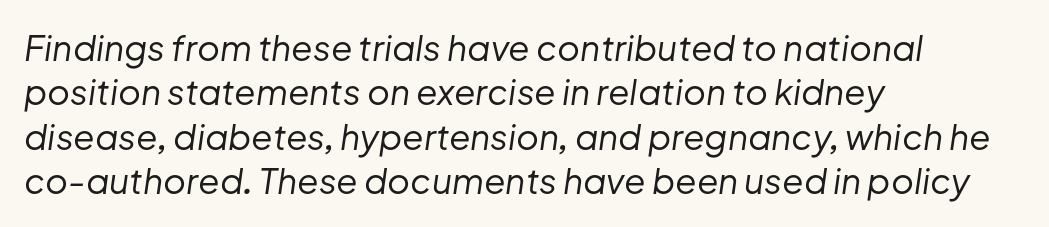
The image shows 35 px regular-weight type, italic (leaning right); set left-aligned, normal line spacing (1.27x), normal letter spacing, not underlined; low stroke contrast and a medium x-height.
